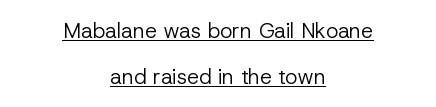
The image shows 21 px text type, upright; set centered, loose line spacing (2.18x), normal letter spacing, underlined.
